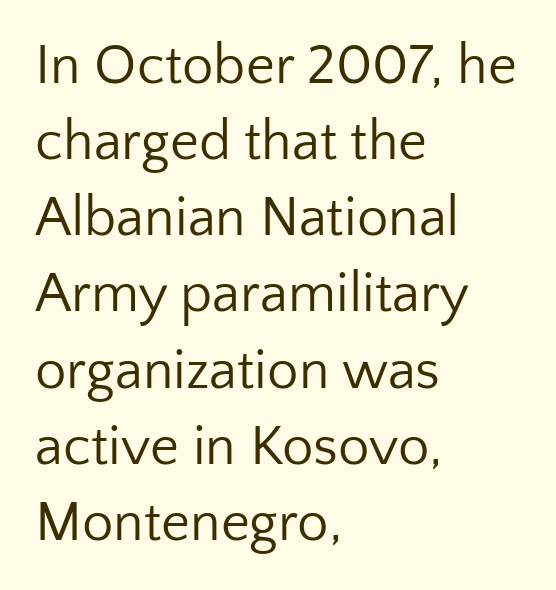
Caption: standard tracking, unaltered. The text was rendered using a sans face with plain stroke endings. The passage is arranged the way most books set body copy — flush left. Unmarked baselines from the first word to the last. A quiet, ordinary-to-light weight characterises the typeface.
